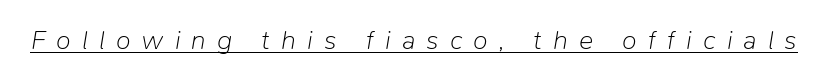
The image shows 27 px text type, italic (leaning right); set unusually wide letter spacing (+0.41 em), underlined.
